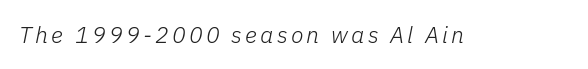
Q: Is the text bold? A: No.
Q: Is the text italic (slanted)? A: Yes, it leans right by about 11 degrees.
Q: Is the text underlined? A: No.
